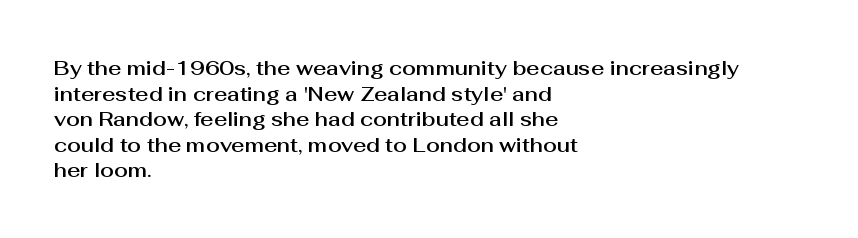
Nobody drew a line under any word here. Italic? Not at all — the glyphs are vertical. The rendering uses a moderate line-height, typical for paragraphs. You could call the tracking neutral — neither tight nor loose. This sample is left-justified, so line endings fall wherever the words run out.
